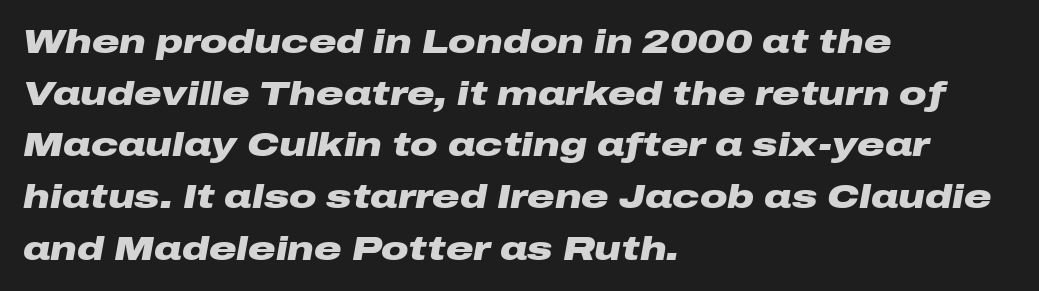
{"italic": "yes", "lean": "right", "slant_degrees": 10, "bold": "yes", "weight": "heavy", "width": "wide", "stroke_contrast": "low", "x_height": "medium", "monospaced": "no", "underline": "no", "align": "left", "line_spacing": "normal", "line_spacing_ratio": 1.52, "letter_spacing": "normal", "letter_spacing_em": 0.0, "glyph_px": 34}
